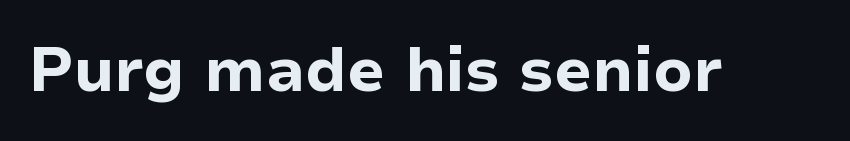
The image shows 62 px bold sans-serif type, upright; set normal letter spacing, not underlined; low stroke contrast and a medium x-height.
